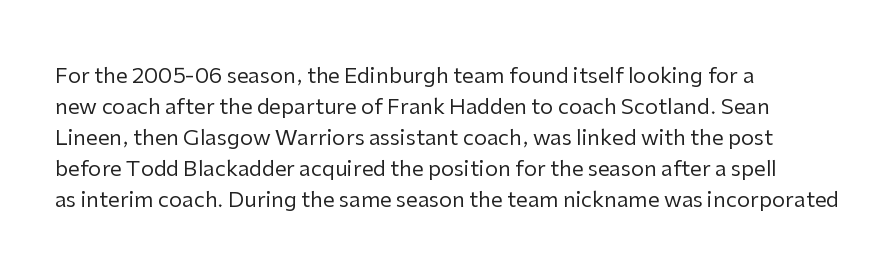
The image shows 21 px text type, upright; set left-aligned, normal line spacing (1.48x), normal letter spacing, not underlined.
